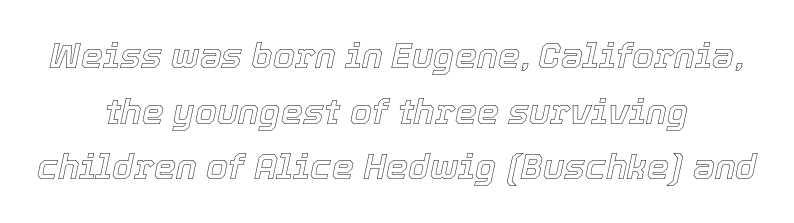
{"italic": "yes", "lean": "right", "slant_degrees": 12, "width": "normal", "x_height": "medium", "monospaced": "no", "underline": "no", "align": "center", "line_spacing": "normal", "line_spacing_ratio": 1.59, "letter_spacing": "normal", "letter_spacing_em": 0.0, "glyph_px": 35}
